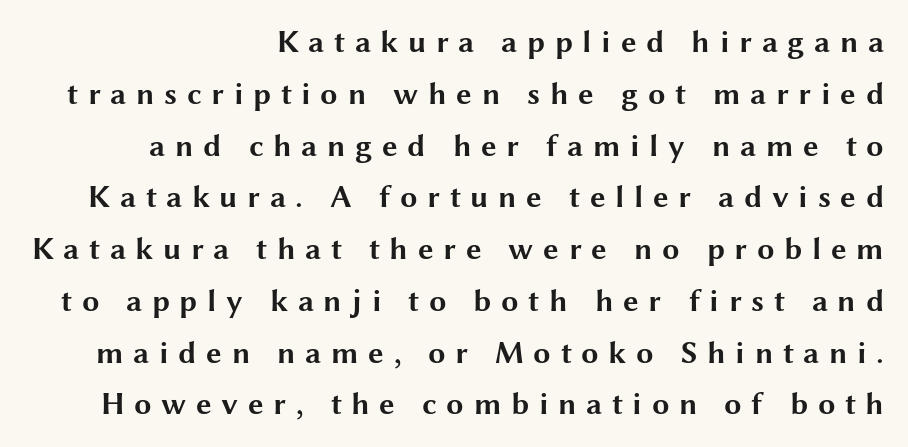
The words here are not underlined. Interline gaps are of average width in this sample. These lines have a slow, spaced-out rhythm from letter to letter. When letters stand straight like this, we call the style roman or upright. Looks like regular typesetting: each glyph gets only the width it needs. Heft: maximum for text — a bold.
